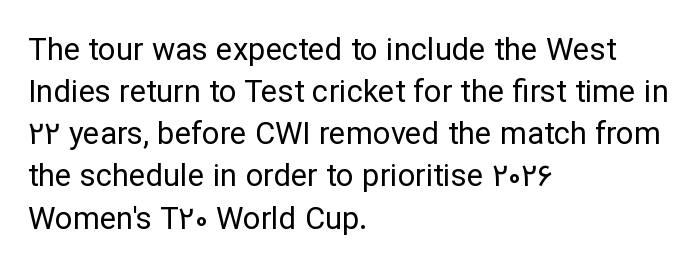
The image shows 31 px regular-weight sans-serif type, upright; set left-aligned, normal line spacing (1.36x), normal letter spacing, not underlined; low stroke contrast and a medium x-height.
